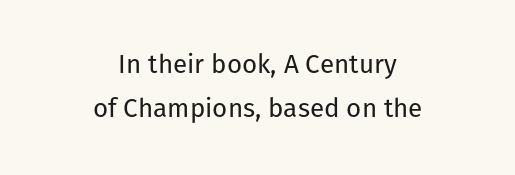
{"italic": "no", "bold": "no", "underline": "no", "align": "center", "line_spacing": "normal", "line_spacing_ratio": 1.68, "letter_spacing": "normal", "letter_spacing_em": 0.0, "glyph_px": 26}
